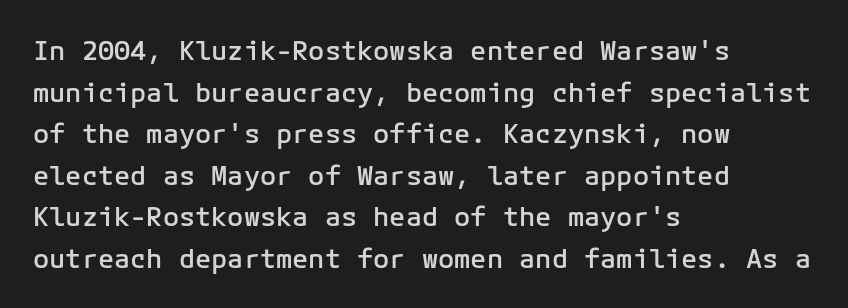
The foot of each line stays bare and open. Teacher's note: observe the even left margin — that is flush-left alignment. Summary of vertical rhythm: regular, with standard interline spacing. The typesetting leans somewhat heavy: a semibold. The lettering stays uniformly vertical, giving the passage a roman look.
